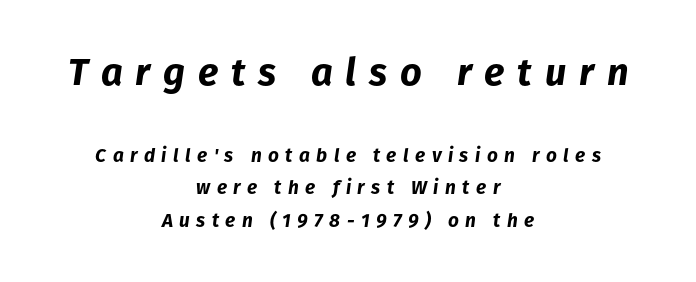
The image shows 38 px bold type, italic (leaning right); set centered, normal line spacing (1.7x), unusually wide letter spacing (+0.34 em), not underlined; the first (top) block is 2.0x larger; low stroke contrast and a medium x-height.
